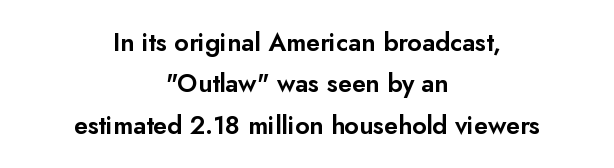
Q: Is the text italic (slanted)? A: No, it is upright.
Q: Is the text underlined? A: No.
Q: How is the paragraph aligned? A: Centered.
Q: Is the spacing between letters normal or unusually wide? A: Normal.
Q: Is the spacing between lines tight, normal or loose? A: Normal.
